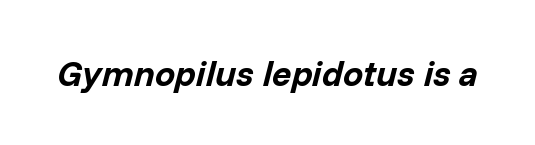
Q: Is the text bold? A: Yes.
Q: Is the text italic (slanted)? A: Yes, it leans right by about 14 degrees.
Q: Is the text underlined? A: No.
Q: Is the spacing between letters normal or unusually wide? A: Normal.
Q: Width (condensed, normal, or wide)? A: Normal.
Q: Stroke contrast? A: Low.
Q: x-height? A: Medium.
Q: Monospaced? A: No.
